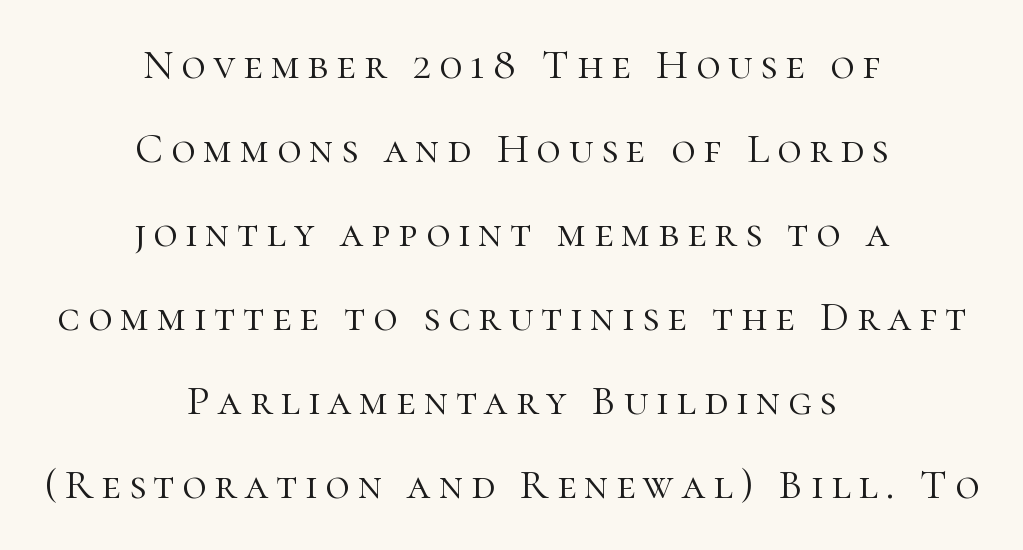
The image shows 42 px light serif type, upright; set centered, loose line spacing (2.0x), not underlined; high stroke contrast and a medium x-height.
